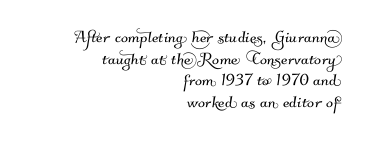
The image shows 21 px text type; set right-aligned, tight line spacing (1.03x), normal letter spacing, not underlined.
